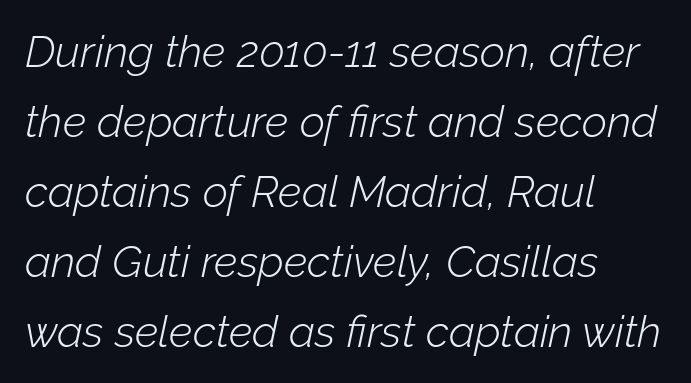
Q: Is the text bold? A: No.
Q: Is the text italic (slanted)? A: Yes, it leans right by about 12 degrees.
Q: Is the text underlined? A: No.
Q: How is the paragraph aligned? A: Left-aligned.
Q: Is the spacing between letters normal or unusually wide? A: Normal.
Q: Is the spacing between lines tight, normal or loose? A: Normal.
Q: Width (condensed, normal, or wide)? A: Normal.
Q: Stroke contrast? A: Low.
Q: x-height? A: Medium.
Q: Monospaced? A: No.
